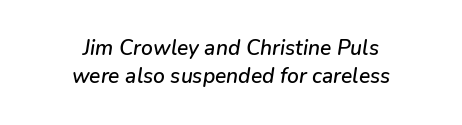
The image shows 21 px text type, italic (leaning right); set centered, normal line spacing (1.35x), normal letter spacing, not underlined.
